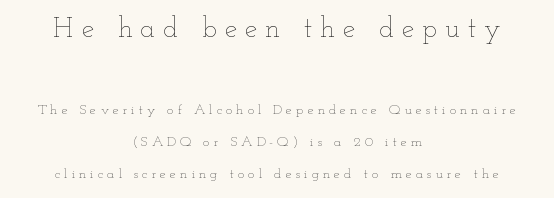
Baseline-to-baseline distance is far greater than the letter height. Caption: multi-line text, centered on the measure. Character widths vary here, with narrow letters taking less room than wide ones. Caption: expanded tracking, letters set apart. It's the straight-up-and-down kind of type. The block sitting higher on the canvas is the one with enlarged characters.
